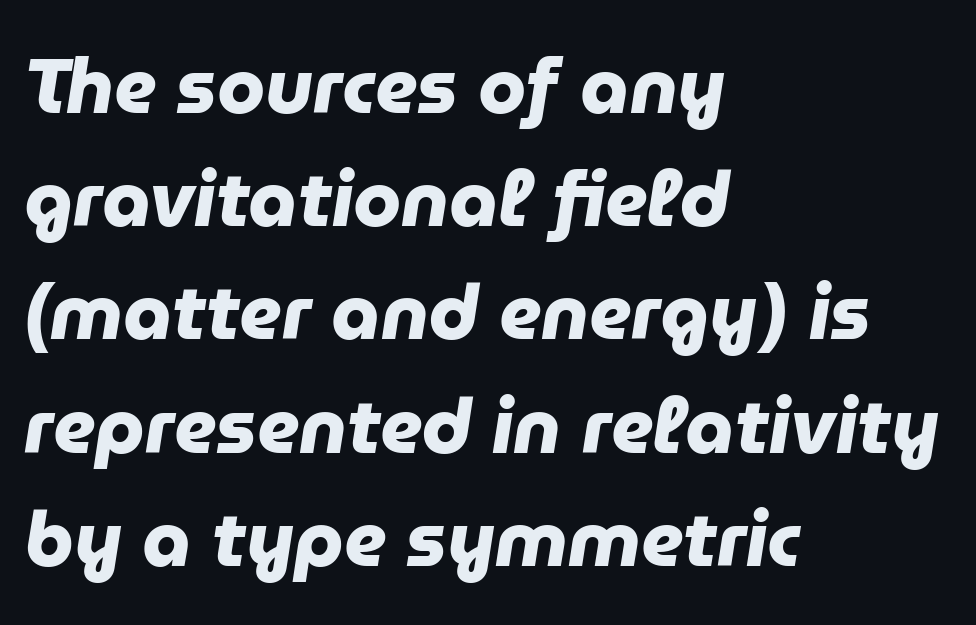
Line spacing here is normal. This sample uses a sans-serif face. Check the space under the baseline: it is left empty. Is the letter spacing exaggerated? No — it looks like the ordinary default. Each letter keeps its own natural width here, so spacing adapts to shape. One-word summary of the alignment: left.
